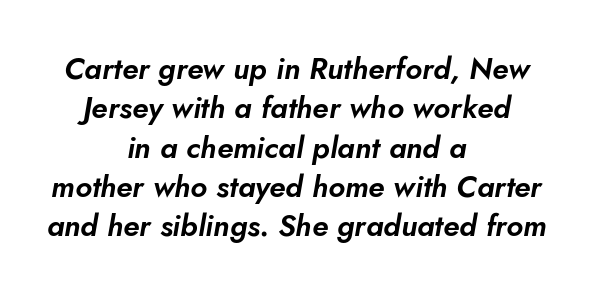
Looking at the ascenders, they clearly lean. Here the designer chose a conventional face with non-uniform glyph widths. Short and long lines alike share a common midpoint. Characters follow at the spacing the type designer built in. The lines sit at an ordinary, default distance from one another. Underline: absent.
